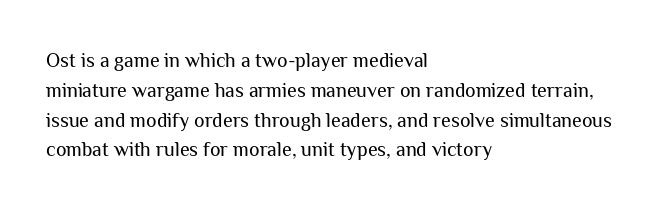
Rule under the text: the space is simply empty. Upright lettering throughout. This rendering leaves character spacing at its baseline value. If you drew a ruler down the left edge, every line would touch it. Is there much room between lines? A standard amount, neither cramped nor airy. This reads as an unemphasized weight, regular at the heaviest.
